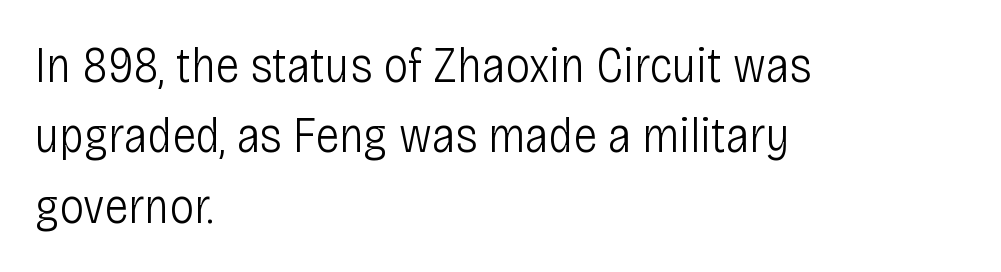
Q: Is the text bold? A: No.
Q: Is the text italic (slanted)? A: No, it is upright.
Q: Is the typeface a serif or a sans-serif typeface? A: Sans-serif.
Q: Is the text underlined? A: No.
Q: How is the paragraph aligned? A: Left-aligned.
Q: Is the spacing between letters normal or unusually wide? A: Normal.
Q: Is the spacing between lines tight, normal or loose? A: Normal.
Q: Width (condensed, normal, or wide)? A: Condensed.
Q: Stroke contrast? A: Low.
Q: x-height? A: Large.
Q: Monospaced? A: No.
